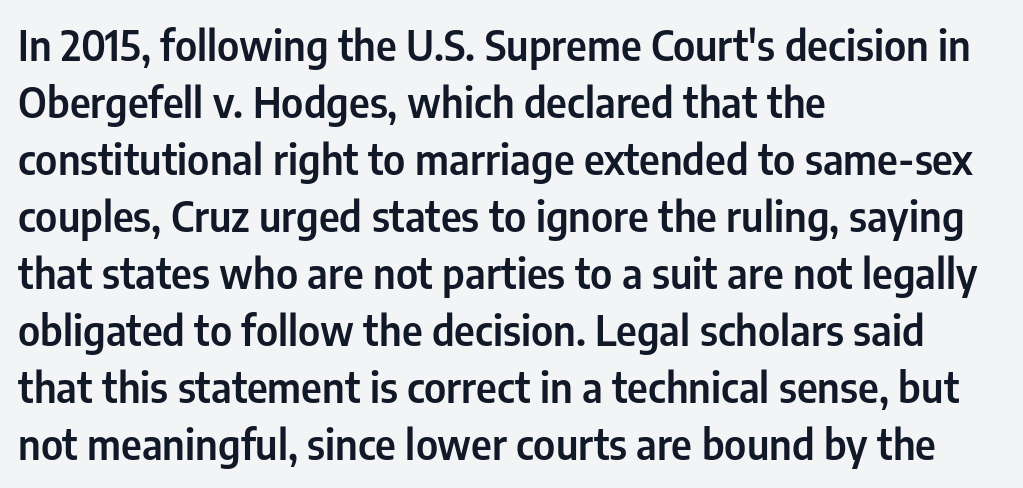
{"serif": "no", "italic": "no", "width": "condensed", "stroke_contrast": "low", "x_height": "medium", "monospaced": "no", "underline": "no", "align": "left", "line_spacing": "normal", "line_spacing_ratio": 1.39, "letter_spacing": "normal", "letter_spacing_em": 0.0, "glyph_px": 41}
